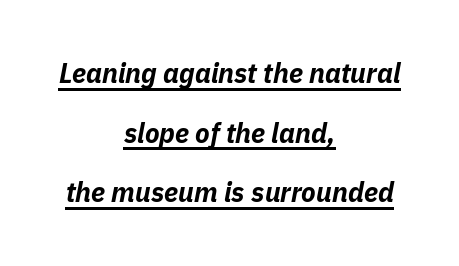
Each glyph is drawn with heavy, bold strokes. Successive baselines arrive slowly, with a big drop between each. Teacher's note: observe the equal gaps on both sides — that is centered alignment. Standard letterfit; no display-style spreading of the glyphs. Caption: lettering with a line underneath.
